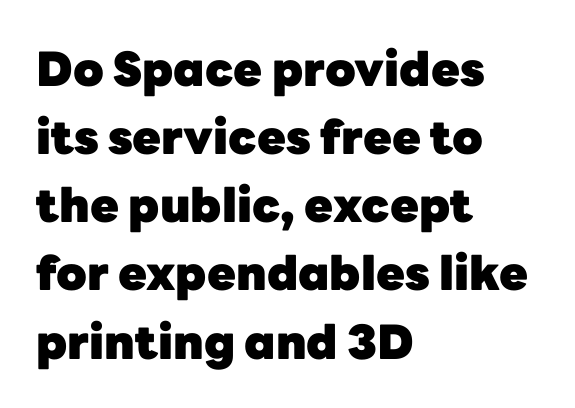
The image shows 47 px heavy sans-serif type, upright; set left-aligned, normal line spacing (1.45x), normal letter spacing, not underlined; low stroke contrast and a medium x-height.
